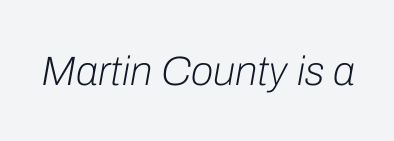
The face used here is rendered with its standard letterfit. Honestly, there is no underline to notice here at all. Each stroke keeps to a modest, everyday thickness or less. Each letter keeps its own natural width here, so spacing adapts to shape. The axis of the letterforms is tilted away from vertical.
